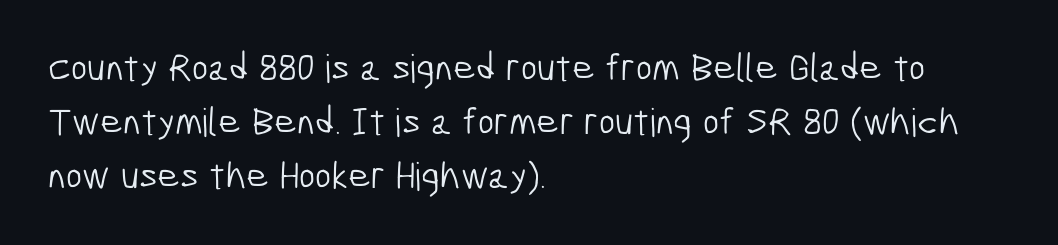
The image shows 39 px light, condensed sans-serif type; set left-aligned, normal line spacing (1.39x), normal letter spacing, not underlined; low stroke contrast and a medium x-height.
